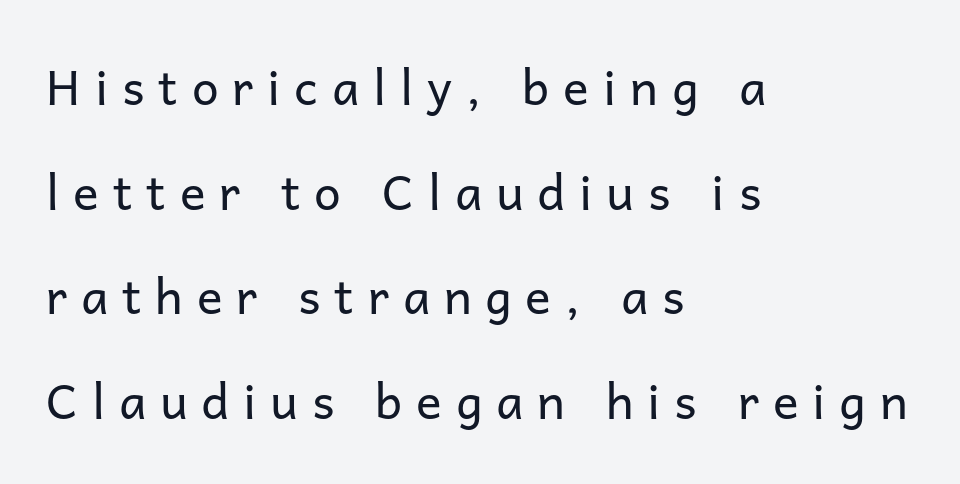
The image shows 48 px regular-weight sans-serif type, upright; set left-aligned, loose line spacing (2.18x), unusually wide letter spacing (+0.29 em), not underlined; low stroke contrast and a medium x-height.
